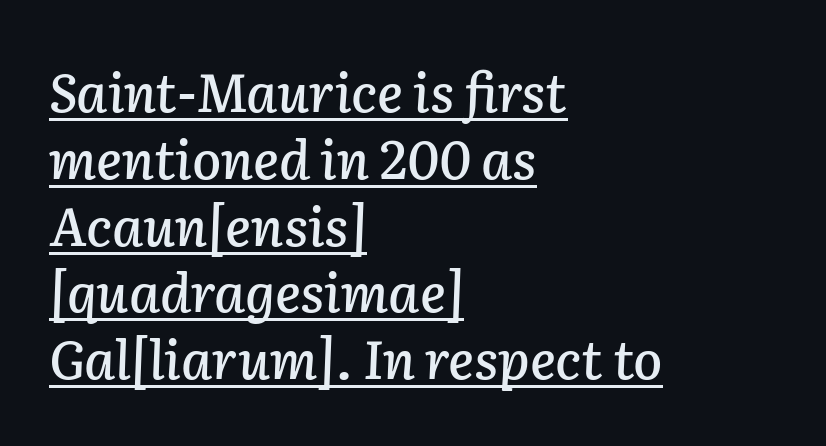
The image shows 53 px text type, italic (leaning right); set left-aligned, normal line spacing (1.26x), normal letter spacing, underlined; low stroke contrast and a medium x-height.
